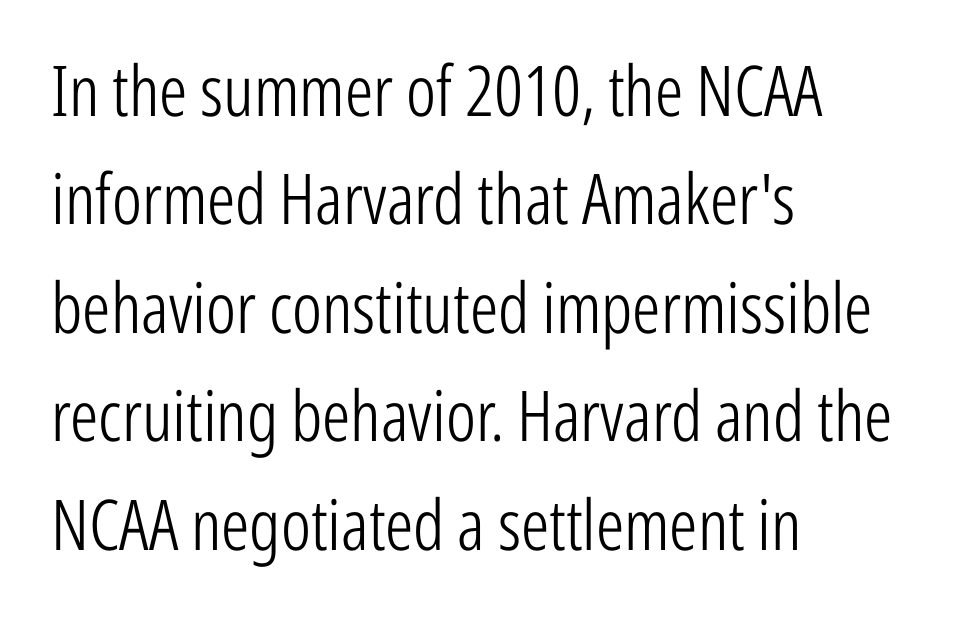
{"serif": "no", "italic": "no", "bold": "no", "weight": "light", "width": "condensed", "stroke_contrast": "low", "x_height": "medium", "monospaced": "no", "underline": "no", "align": "left", "line_spacing": "normal", "line_spacing_ratio": 1.55, "letter_spacing": "normal", "letter_spacing_em": 0.0, "glyph_px": 70}
